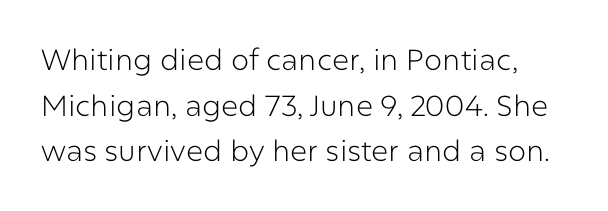
{"serif": "no", "italic": "no", "bold": "no", "weight": "light", "width": "normal", "stroke_contrast": "low", "x_height": "medium", "monospaced": "no", "underline": "no", "line_spacing": "normal", "line_spacing_ratio": 1.57, "letter_spacing": "normal", "letter_spacing_em": 0.0, "glyph_px": 29}
